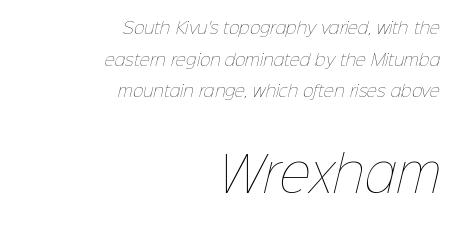
Q: Is the text bold? A: No.
Q: Is the text underlined? A: No.
Q: How is the paragraph aligned? A: Right-aligned.
Q: Is the spacing between letters normal or unusually wide? A: Normal.
Q: Is the spacing between lines tight, normal or loose? A: Loose.
Q: Which block of text is set in a larger size, the first (top) or the second (bottom)? A: The second (bottom) one.
Q: Width (condensed, normal, or wide)? A: Normal.
Q: Stroke contrast? A: Low.
Q: x-height? A: Medium.
Q: Monospaced? A: No.
